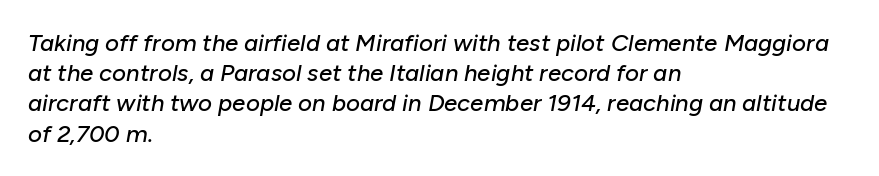
{"italic": "yes", "lean": "right", "slant_degrees": 10, "underline": "no", "align": "left", "line_spacing": "normal", "line_spacing_ratio": 1.26, "letter_spacing": "normal", "letter_spacing_em": 0.0, "glyph_px": 24}
